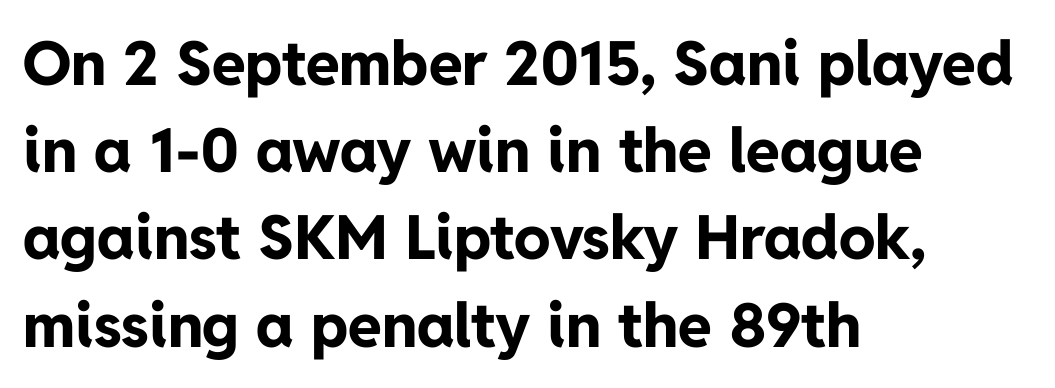
The image shows 61 px bold sans-serif type, upright; set left-aligned, normal line spacing (1.43x), normal letter spacing, not underlined; low stroke contrast and a medium x-height.
